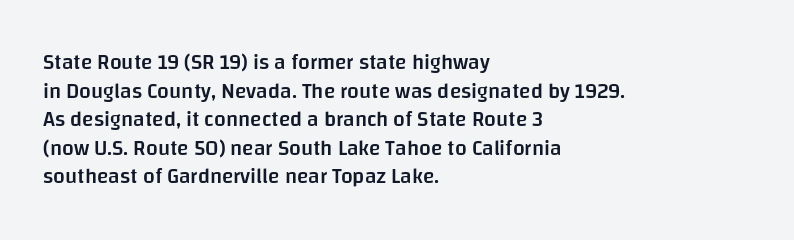
{"italic": "no", "bold": "semi", "underline": "no", "align": "left", "line_spacing": "normal", "line_spacing_ratio": 1.36, "letter_spacing": "normal", "letter_spacing_em": 0.0, "glyph_px": 21}
